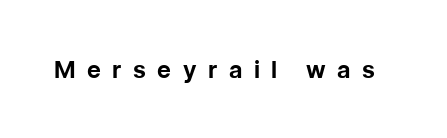
Only glyphs here, with clear space below each row. Unlike italic type, these characters show no tilt at all. Caption: bold face, heavy strokes. Characters follow at a spacing far wider than the type designer built in.
